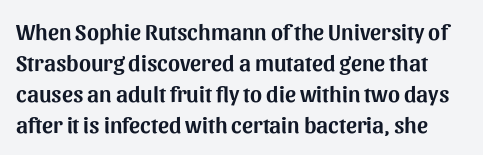
{"italic": "no", "underline": "no", "line_spacing": "normal", "line_spacing_ratio": 1.35, "letter_spacing": "normal", "letter_spacing_em": 0.0, "glyph_px": 23}
